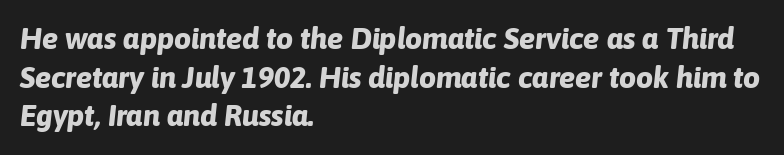
Q: Is the text bold? A: Yes.
Q: Is the text italic (slanted)? A: Yes, it leans right by about 6 degrees.
Q: Is the text underlined? A: No.
Q: How is the paragraph aligned? A: Left-aligned.
Q: Is the spacing between letters normal or unusually wide? A: Normal.
Q: Is the spacing between lines tight, normal or loose? A: Normal.
Q: Width (condensed, normal, or wide)? A: Normal.
Q: Stroke contrast? A: Low.
Q: x-height? A: Medium.
Q: Monospaced? A: No.
